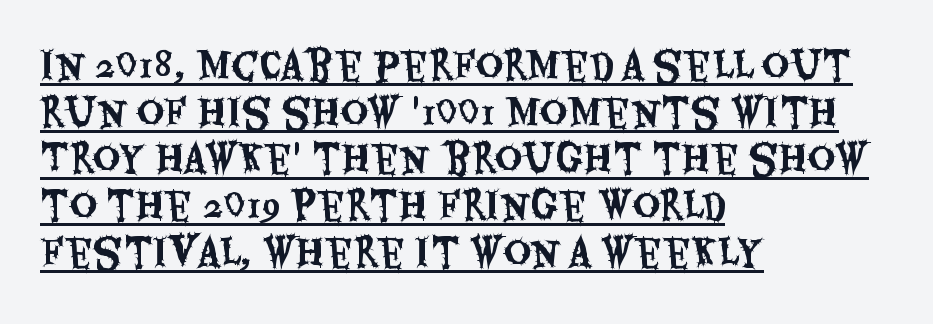
Line starts are locked; line ends wander. The lettering is marked with a stroke running underneath it. This is sans-serif lettering, the kind often seen on screens and signage. The font's upright variant was chosen for this text. You could not count columns in this text — the font is proportionally spaced.
